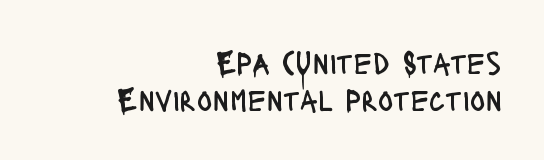
Q: Is the text bold? A: No.
Q: Is the text italic (slanted)? A: No, it is upright.
Q: Is the typeface a serif or a sans-serif typeface? A: Sans-serif.
Q: Is the text underlined? A: No.
Q: How is the paragraph aligned? A: Right-aligned.
Q: Is the spacing between letters normal or unusually wide? A: Normal.
Q: Is the spacing between lines tight, normal or loose? A: Tight.
Q: Width (condensed, normal, or wide)? A: Condensed.
Q: Stroke contrast? A: Low.
Q: x-height? A: Large.
Q: Monospaced? A: No.
